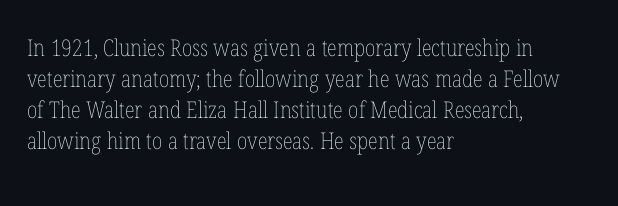
{"italic": "no", "bold": "no", "underline": "no", "align": "left", "line_spacing": "normal", "line_spacing_ratio": 1.35, "letter_spacing": "normal", "letter_spacing_em": 0.0, "glyph_px": 23}
